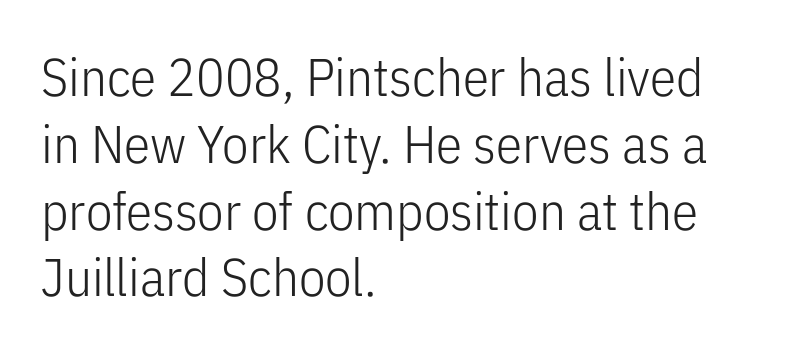
Q: Is the text bold? A: No.
Q: Is the text italic (slanted)? A: No, it is upright.
Q: Is the typeface a serif or a sans-serif typeface? A: Sans-serif.
Q: Is the text underlined? A: No.
Q: How is the paragraph aligned? A: Left-aligned.
Q: Is the spacing between letters normal or unusually wide? A: Normal.
Q: Is the spacing between lines tight, normal or loose? A: Normal.
Q: Width (condensed, normal, or wide)? A: Condensed.
Q: Stroke contrast? A: Low.
Q: x-height? A: Medium.
Q: Monospaced? A: No.
